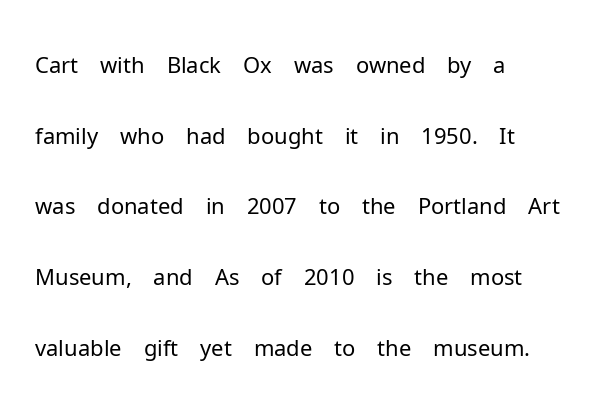
Casual observation: everything's shoved over to the left. Is the letter spacing exaggerated? No — it looks like the ordinary default. Descenders are the only things crossing below the line. Weight class: somewhere from thin through regular. Typographically, this falls in the sans-serif category.
